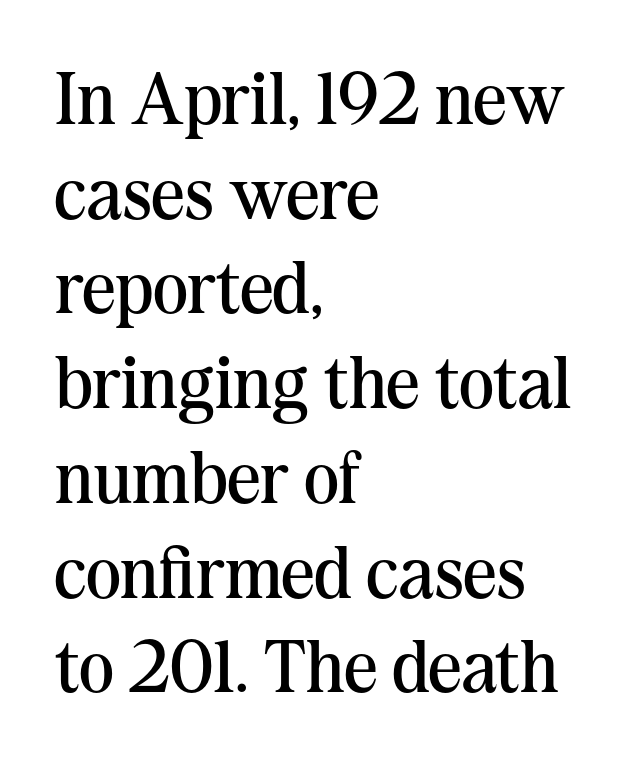
{"serif": "yes", "italic": "no", "bold": "no", "weight": "regular", "width": "normal", "stroke_contrast": "medium", "x_height": "medium", "monospaced": "no", "underline": "no", "align": "left", "line_spacing": "normal", "line_spacing_ratio": 1.28, "letter_spacing": "normal", "letter_spacing_em": 0.0, "glyph_px": 74}
